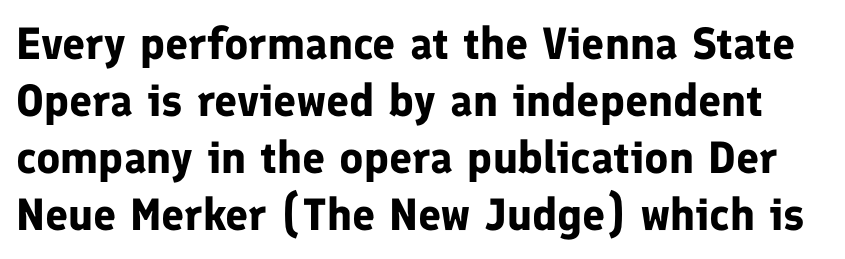
{"serif": "no", "italic": "no", "bold": "yes", "weight": "bold", "width": "normal", "stroke_contrast": "low", "x_height": "medium", "monospaced": "no", "underline": "no", "line_spacing": "normal", "line_spacing_ratio": 1.27, "letter_spacing": "normal", "letter_spacing_em": 0.0, "glyph_px": 45}
